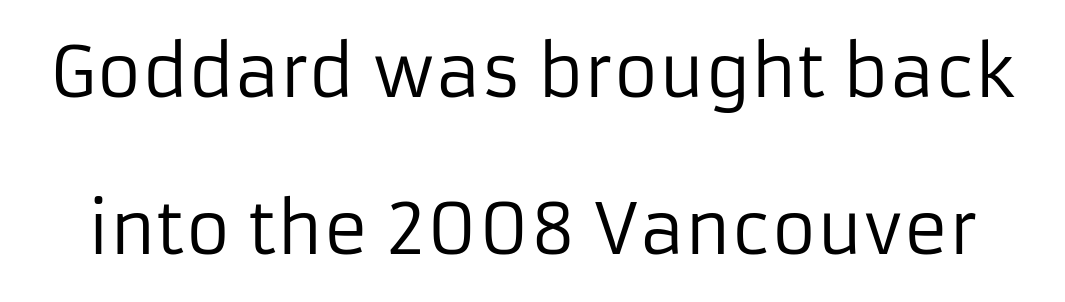
Characters follow at the spacing the type designer built in. The letterforms sit at book weight or below. Underlining? Definitely not there. Do the characters align in a grid? No, the font is proportional. The specimen reads as upright at a glance.
